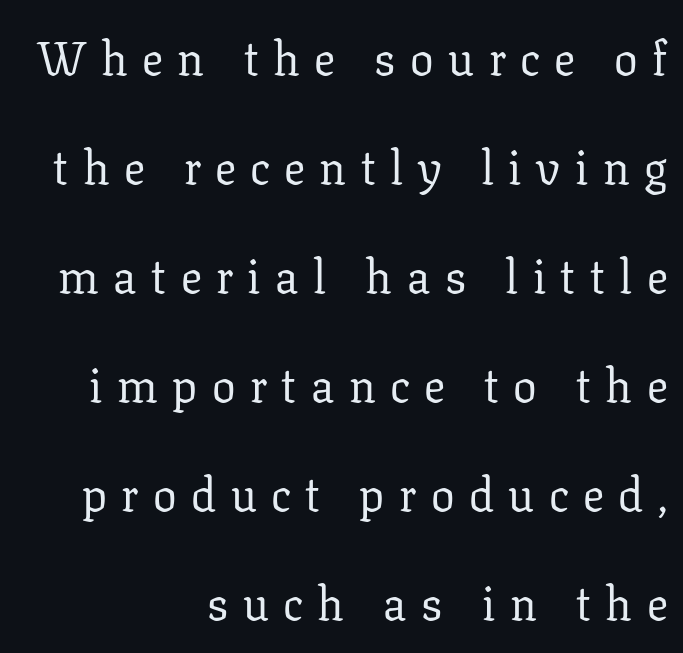
Q: Is the text bold? A: No.
Q: Is the text italic (slanted)? A: No, it is upright.
Q: Is the typeface a serif or a sans-serif typeface? A: Serif.
Q: Is the text underlined? A: No.
Q: How is the paragraph aligned? A: Right-aligned.
Q: Is the spacing between letters normal or unusually wide? A: Unusually wide.
Q: Is the spacing between lines tight, normal or loose? A: Loose.
Q: Width (condensed, normal, or wide)? A: Normal.
Q: Stroke contrast? A: Low.
Q: x-height? A: Medium.
Q: Monospaced? A: No.
